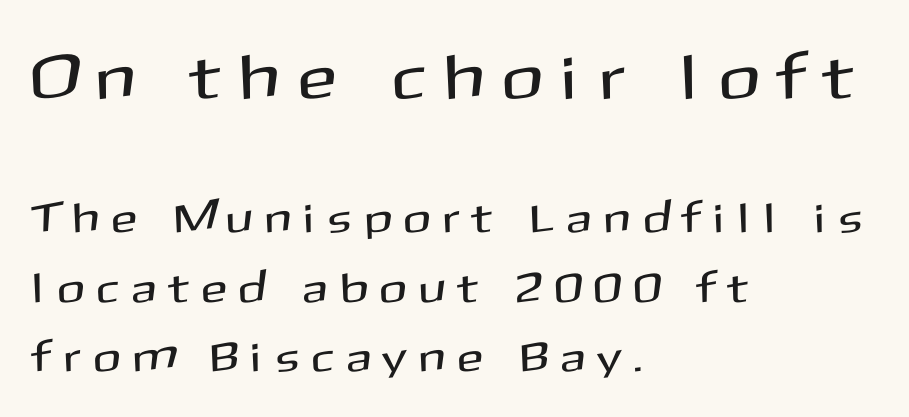
{"serif": "no", "italic": "no", "width": "normal", "stroke_contrast": "medium", "x_height": "medium", "monospaced": "no", "underline": "no", "align": "left", "line_spacing": "normal", "line_spacing_ratio": 1.65, "letter_spacing": "wide", "letter_spacing_em": 0.36, "larger_block": "first", "size_ratio": 1.5, "glyph_px": 63}
